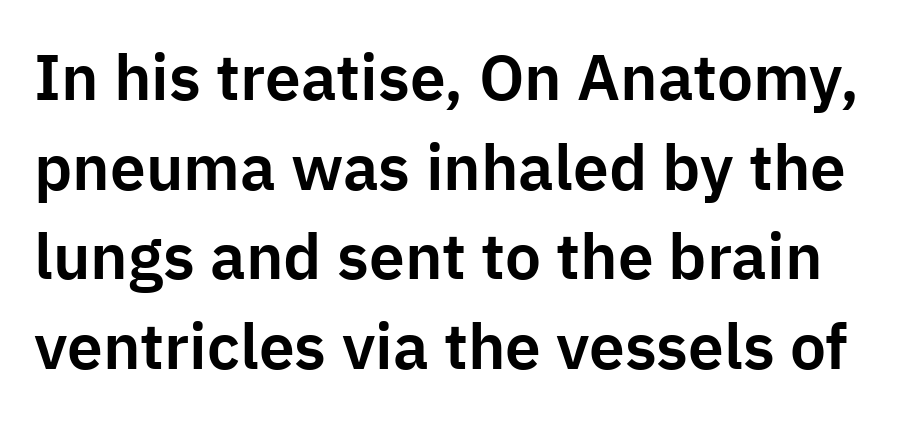
The image shows 64 px sans-serif type, upright; set normal line spacing (1.4x), normal letter spacing, not underlined; low stroke contrast and a medium x-height.
